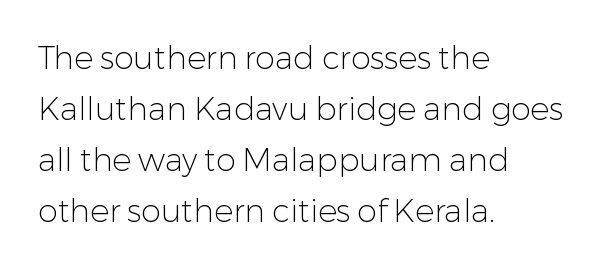
Letter spacing: default. The passage shown stacks its lines at a standard gap. Regarding serifs, this sample does without them. Caption: multi-line text, flush left, ragged right. The passage shown is typed in a proportional face where columns would drift.
